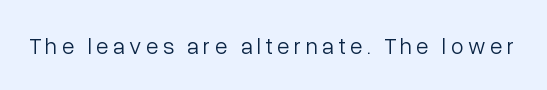
Honestly, there is no underline to notice here at all. This is roman type, the default non-slanted kind. Weight: not bold — regular or lighter.
